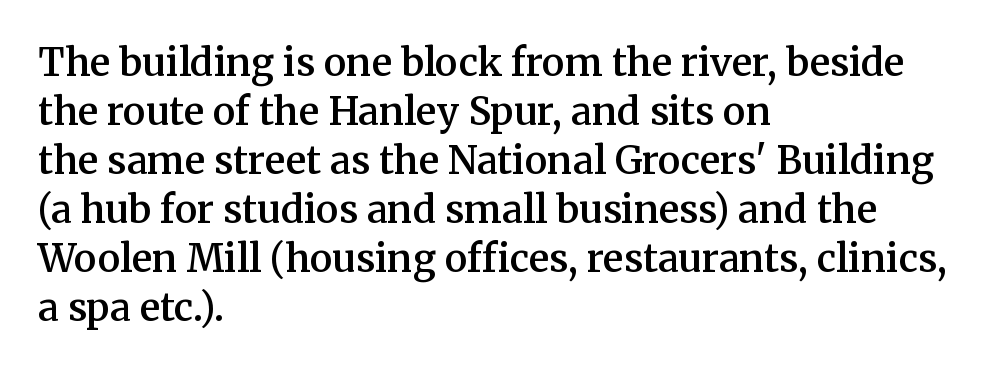
{"serif": "yes", "italic": "no", "bold": "semi", "weight": "semibold", "width": "normal", "stroke_contrast": "medium", "x_height": "medium", "monospaced": "no", "underline": "no", "align": "left", "line_spacing": "normal", "line_spacing_ratio": 1.29, "letter_spacing": "normal", "letter_spacing_em": 0.0, "glyph_px": 38}
